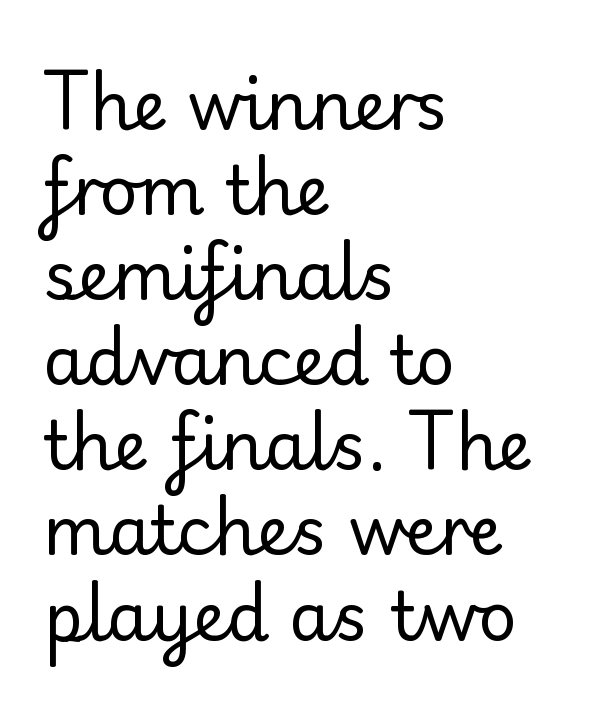
This is the regular roman posture of the typeface. The weight tops out at a normal text grade. Proportional: the letters do not fall into vertical columns. These lines are set flush left with a ragged right edge.
